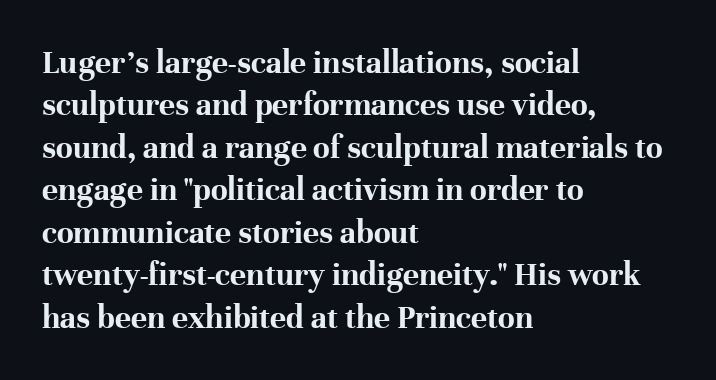
The image shows 34 px bold serif type, upright; set left-aligned, normal line spacing (1.25x), normal letter spacing, not underlined; high stroke contrast and a medium x-height.
